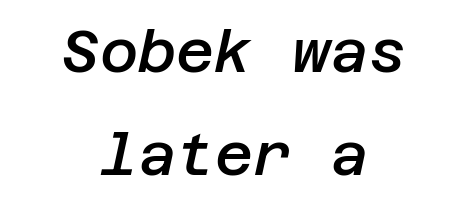
The image shows 59 px semibold type, italic (leaning right); set centered, line spacing 1.74x, normal letter spacing, not underlined; low stroke contrast and a large x-height.
